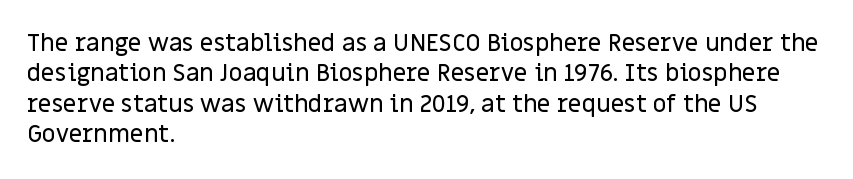
The image shows 24 px text type, upright; set left-aligned, normal line spacing (1.27x), normal letter spacing, not underlined.
